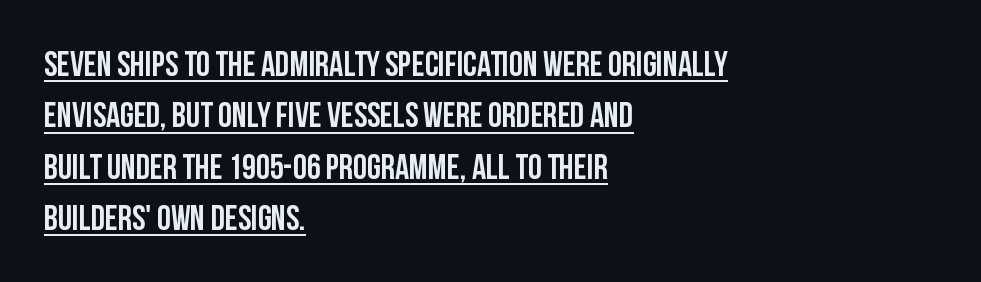
{"serif": "no", "italic": "no", "width": "condensed", "stroke_contrast": "low", "x_height": "large", "monospaced": "no", "underline": "yes", "align": "left", "line_spacing": "normal", "line_spacing_ratio": 1.47, "letter_spacing": "normal", "letter_spacing_em": 0.0, "glyph_px": 35}
